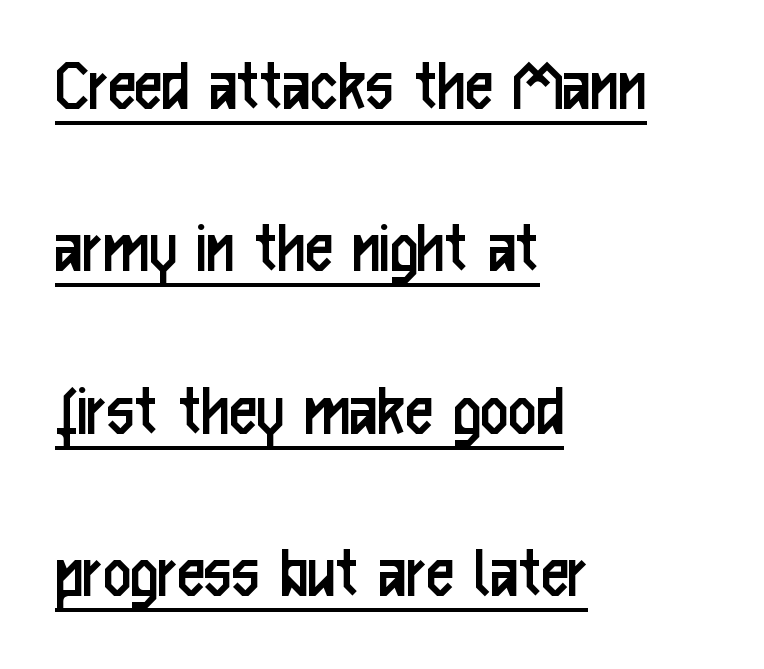
Q: Is the text bold? A: No.
Q: Is the text italic (slanted)? A: No, it is upright.
Q: Is the typeface a serif or a sans-serif typeface? A: Sans-serif.
Q: Is the text underlined? A: Yes.
Q: How is the paragraph aligned? A: Left-aligned.
Q: Is the spacing between letters normal or unusually wide? A: Normal.
Q: Is the spacing between lines tight, normal or loose? A: Loose.
Q: Width (condensed, normal, or wide)? A: Condensed.
Q: Stroke contrast? A: Low.
Q: x-height? A: Medium.
Q: Monospaced? A: No.
